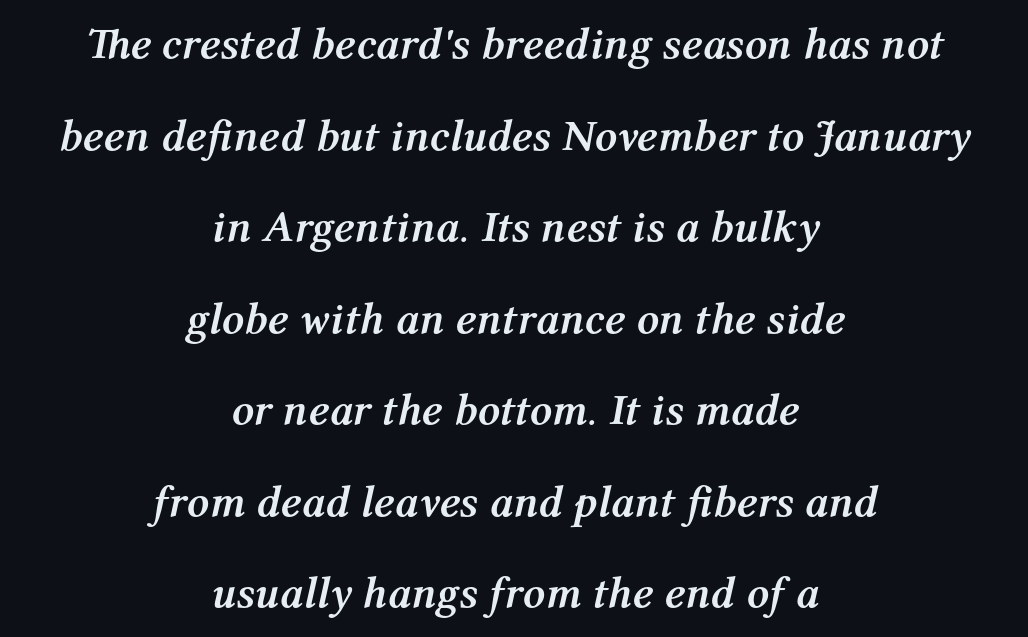
As a designer I'd log this as weight 700, bold. Varying glyph widths throughout — classic text-font behaviour. The rendering applies a slant to the glyphs. Letters rest on an invisible, unmarked baseline.
